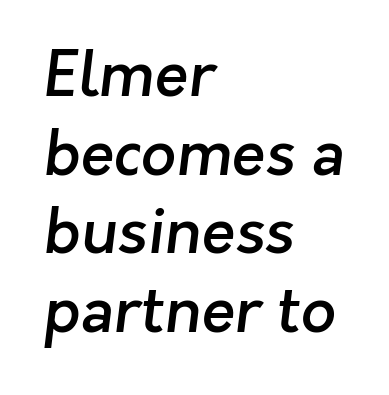
{"serif": "no", "bold": "semi", "weight": "semibold", "width": "normal", "stroke_contrast": "low", "x_height": "medium", "monospaced": "no", "underline": "no", "align": "left", "line_spacing": "normal", "line_spacing_ratio": 1.27, "letter_spacing": "normal", "letter_spacing_em": 0.0, "glyph_px": 62}
